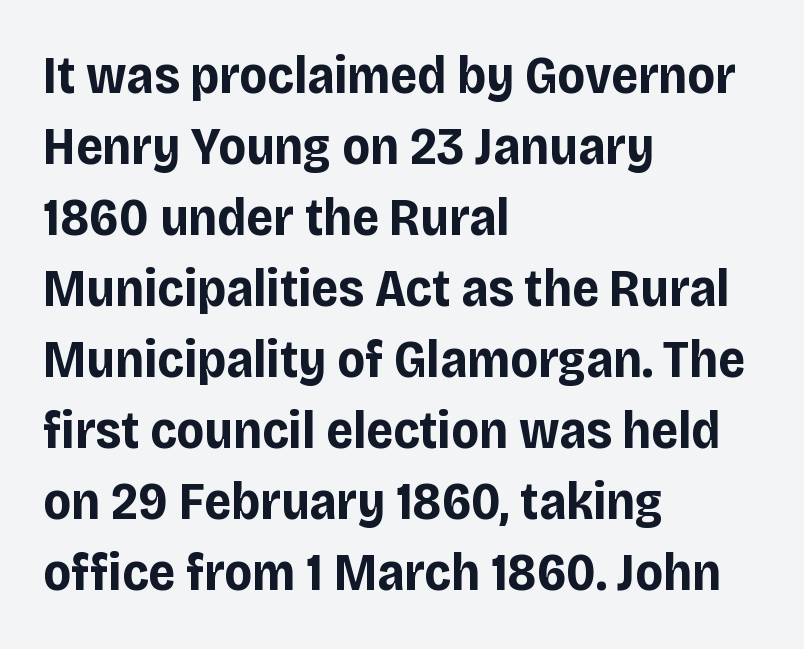
{"serif": "no", "italic": "no", "bold": "yes", "weight": "bold", "width": "normal", "stroke_contrast": "low", "x_height": "large", "monospaced": "no", "underline": "no", "align": "left", "line_spacing": "normal", "line_spacing_ratio": 1.34, "letter_spacing": "normal", "letter_spacing_em": 0.0, "glyph_px": 53}
